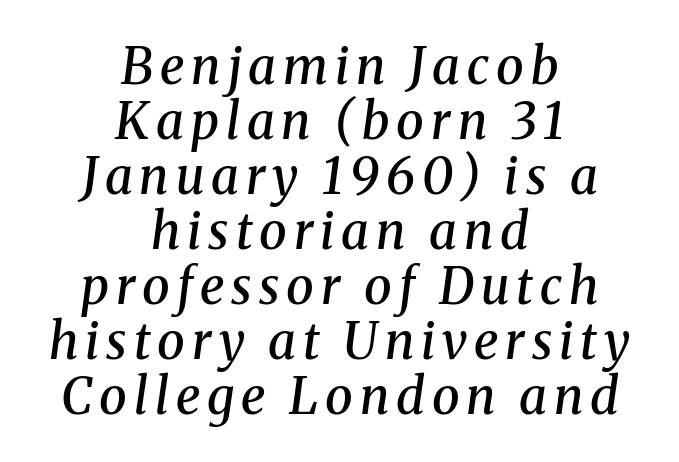
{"serif": "yes", "italic": "yes", "lean": "right", "slant_degrees": 8, "bold": "semi", "weight": "semibold", "width": "normal", "stroke_contrast": "medium", "x_height": "medium", "monospaced": "no", "underline": "no", "align": "center", "line_spacing": "tight", "line_spacing_ratio": 1.1, "glyph_px": 50}
